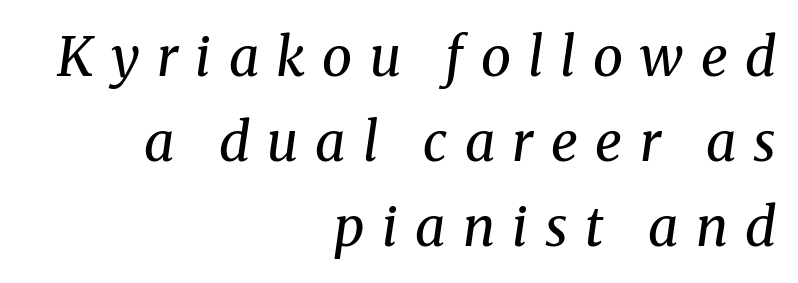
The image shows 54 px regular-weight serif type, italic (leaning right); set right-aligned, normal line spacing (1.57x), unusually wide letter spacing (+0.32 em), not underlined; medium stroke contrast and a medium x-height.
